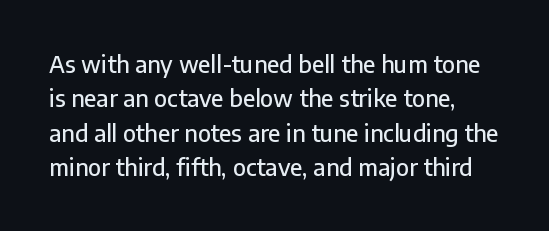
Q: Is the text italic (slanted)? A: No, it is upright.
Q: Is the text underlined? A: No.
Q: Is the spacing between letters normal or unusually wide? A: Normal.
Q: Is the spacing between lines tight, normal or loose? A: Normal.
